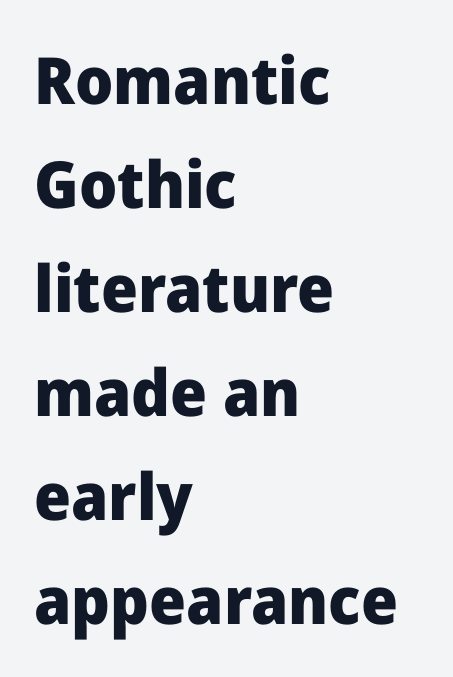
Regarding serifs, this sample does without them. Vertical spacing — default. Proportional: the letters do not fall into vertical columns. The letters stand upright; this is a roman face. One-word summary of the alignment: left.
